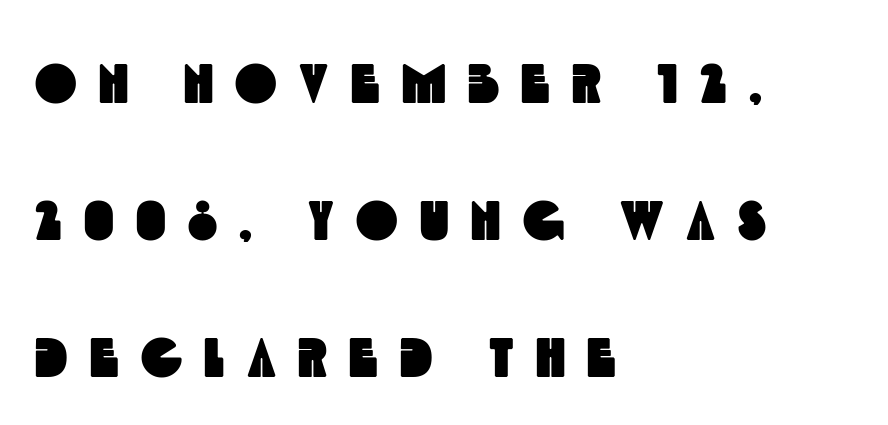
Q: Is the typeface a serif or a sans-serif typeface? A: Sans-serif.
Q: Is the text underlined? A: No.
Q: How is the paragraph aligned? A: Left-aligned.
Q: Is the spacing between letters normal or unusually wide? A: Unusually wide.
Q: Is the spacing between lines tight, normal or loose? A: Loose.
Q: Width (condensed, normal, or wide)? A: Condensed.
Q: x-height? A: Large.
Q: Monospaced? A: No.
